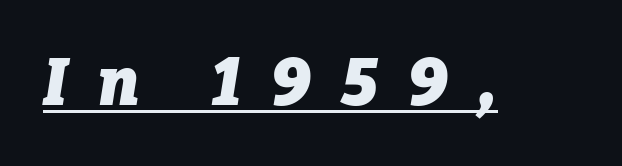
These words are printed bold, with thick strokes throughout. Note the varied advance widths — an 'i' is clearly narrower than an 'm'. Rendered with sloped, italic letterforms. These characters rest on top of a visible drawn line.
